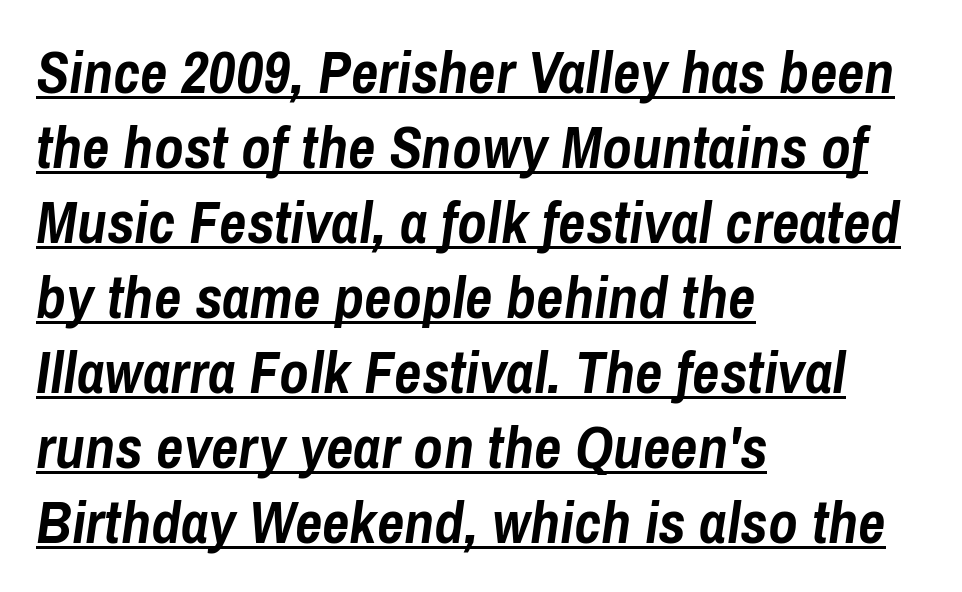
Every letter is thick-stroked: bold, no question. The rendering uses the underline text-decoration. The line texture is even and compact thanks to regular tracking. Yep, that's italic — everything's leaning. The letters advance in unequal steps, a hallmark of proportional type. One glance says typical: line gaps are just what's usual.
